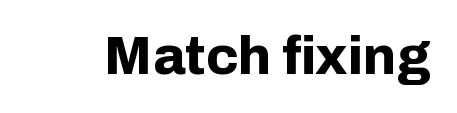
Q: Is the text bold? A: Yes.
Q: Is the text italic (slanted)? A: No, it is upright.
Q: Is the typeface a serif or a sans-serif typeface? A: Sans-serif.
Q: Is the text underlined? A: No.
Q: Is the spacing between letters normal or unusually wide? A: Normal.
Q: Width (condensed, normal, or wide)? A: Normal.
Q: Stroke contrast? A: Low.
Q: x-height? A: Medium.
Q: Monospaced? A: No.
